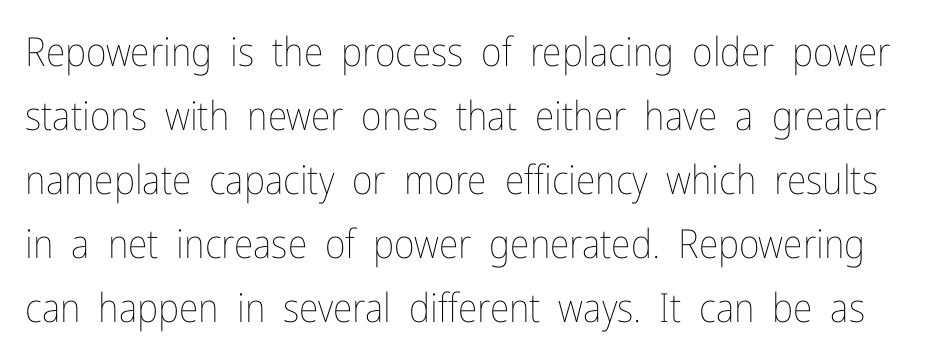
The image shows 40 px thin, condensed type, upright; set normal line spacing (1.6x), normal letter spacing, not underlined; low stroke contrast and a medium x-height.
